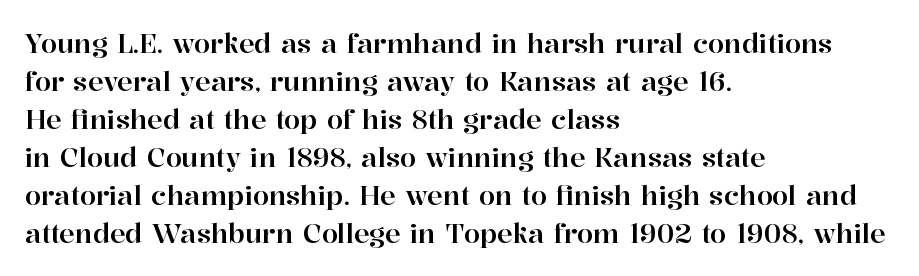
The image shows 26 px text type, upright; set left-aligned, normal line spacing (1.46x), normal letter spacing, not underlined.
